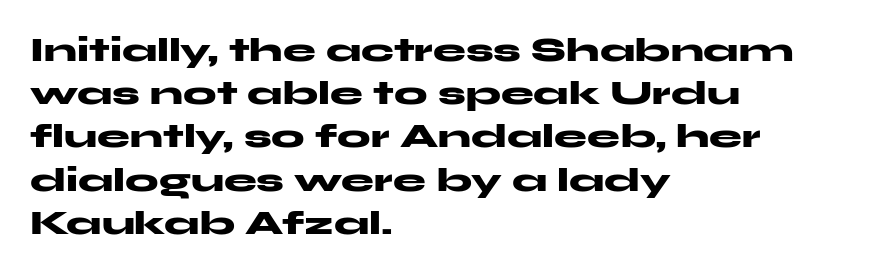
One glance says typical: line gaps are just what's usual. The passage is arranged the way most books set body copy — flush left. Every letter is thick-stroked: bold, no question. A bare baseline throughout the passage.
